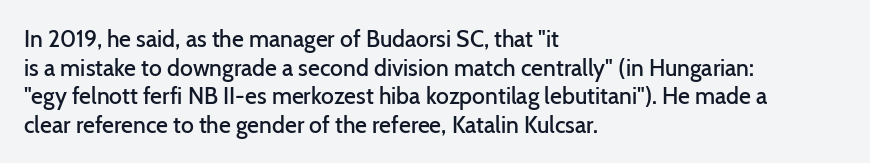
{"italic": "no", "bold": "semi", "underline": "no", "align": "left", "line_spacing_ratio": 1.24, "letter_spacing": "normal", "letter_spacing_em": 0.0, "glyph_px": 23}
